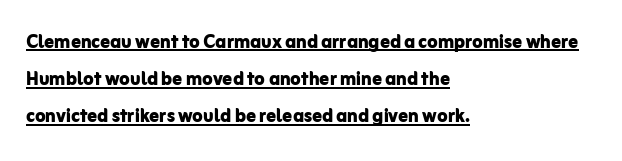
Summary of vertical rhythm: regular, with standard interline spacing. Plenty of ink on the page — the face is bold. Visually the block forms a straight wall on the left and a jagged coastline on the right. The typesetter has applied underlining to the passage shown.
